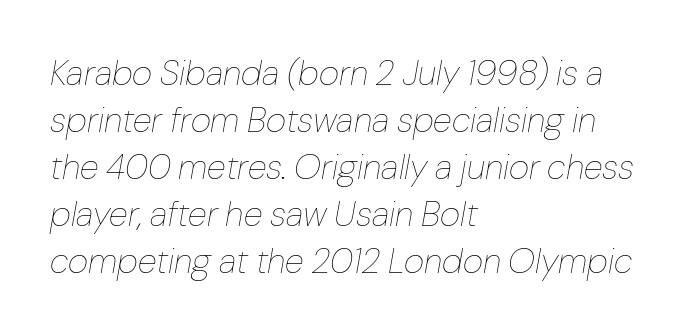
{"italic": "yes", "lean": "right", "slant_degrees": 10, "bold": "no", "weight": "thin", "width": "normal", "stroke_contrast": "low", "x_height": "medium", "monospaced": "no", "underline": "no", "align": "left", "line_spacing": "normal", "line_spacing_ratio": 1.34, "letter_spacing": "normal", "letter_spacing_em": 0.0, "glyph_px": 35}
